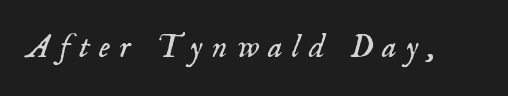
Q: Is the text bold? A: No.
Q: Is the text italic (slanted)? A: Yes, it leans right by about 18 degrees.
Q: Is the typeface a serif or a sans-serif typeface? A: Serif.
Q: Is the text underlined? A: No.
Q: Is the spacing between letters normal or unusually wide? A: Unusually wide.
Q: Width (condensed, normal, or wide)? A: Normal.
Q: Stroke contrast? A: Low.
Q: x-height? A: Small.
Q: Monospaced? A: No.
